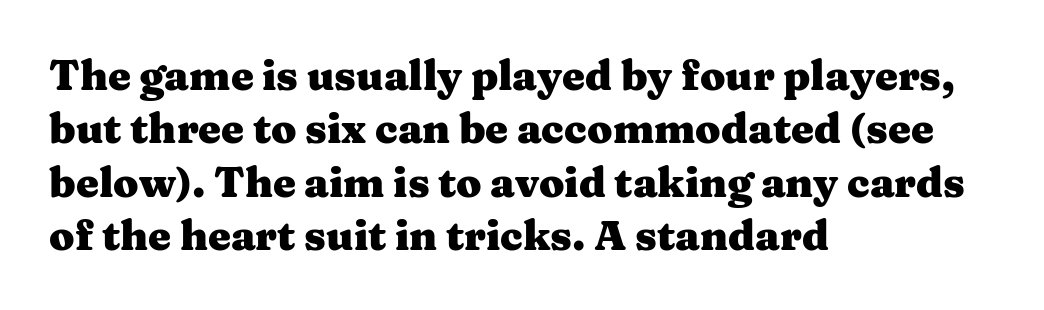
The passage is arranged the way most books set body copy — flush left. Old-style or modern, the face here clearly has serifs. Here the designer chose a conventional face with non-uniform glyph widths. The baseline area is clear. Do the letters lean? They stand straight. Reading down the column, the eye jumps a familiar distance to each next line.
